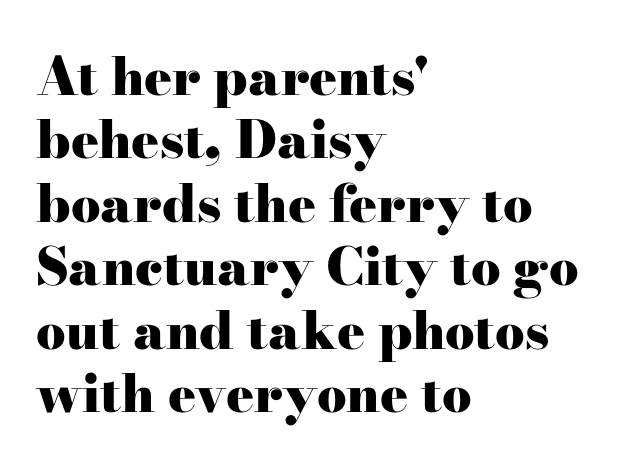
The image shows 52 px heavy, wide serif type, upright; set left-aligned, line spacing 1.22x, normal letter spacing, not underlined; high stroke contrast and a small x-height.
